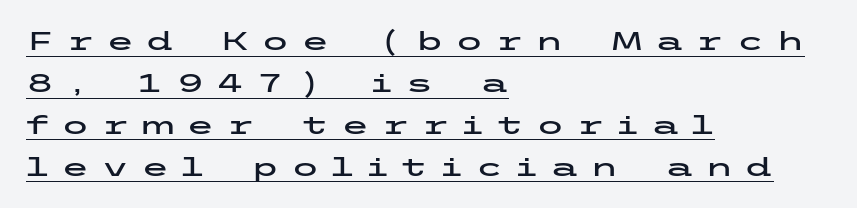
{"italic": "no", "underline": "yes", "align": "left", "line_spacing": "normal", "line_spacing_ratio": 1.61, "letter_spacing": "wide", "letter_spacing_em": 0.44, "glyph_px": 26}
